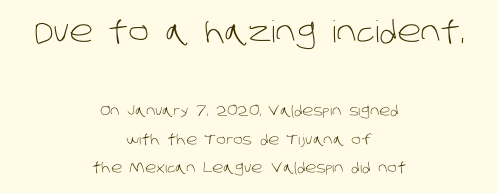
Q: Is the text bold? A: No.
Q: Is the typeface a serif or a sans-serif typeface? A: Sans-serif.
Q: Is the text underlined? A: No.
Q: How is the paragraph aligned? A: Centered.
Q: Is the spacing between letters normal or unusually wide? A: Normal.
Q: Is the spacing between lines tight, normal or loose? A: Loose.
Q: Which block of text is set in a larger size, the first (top) or the second (bottom)? A: The first (top) one.
Q: Width (condensed, normal, or wide)? A: Normal.
Q: Stroke contrast? A: Low.
Q: x-height? A: Large.
Q: Monospaced? A: No.
